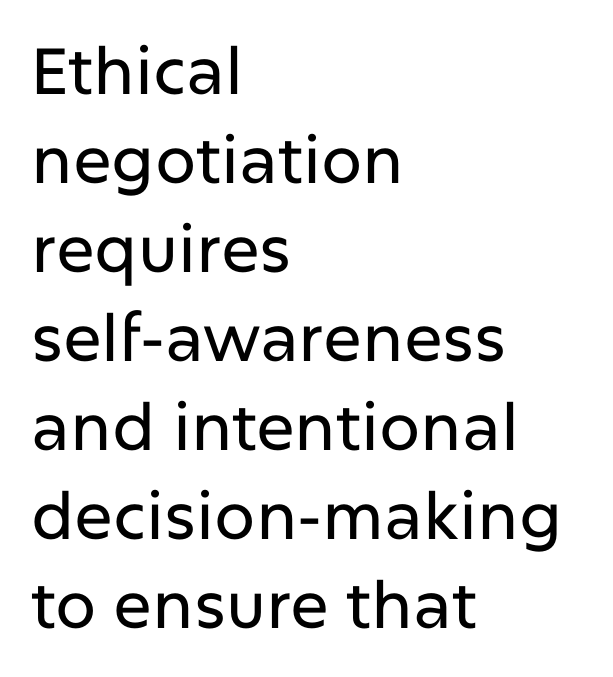
Q: Is the text italic (slanted)? A: No, it is upright.
Q: Is the typeface a serif or a sans-serif typeface? A: Sans-serif.
Q: Is the text underlined? A: No.
Q: How is the paragraph aligned? A: Left-aligned.
Q: Is the spacing between letters normal or unusually wide? A: Normal.
Q: Is the spacing between lines tight, normal or loose? A: Normal.
Q: Width (condensed, normal, or wide)? A: Normal.
Q: Stroke contrast? A: Low.
Q: x-height? A: Medium.
Q: Monospaced? A: No.
